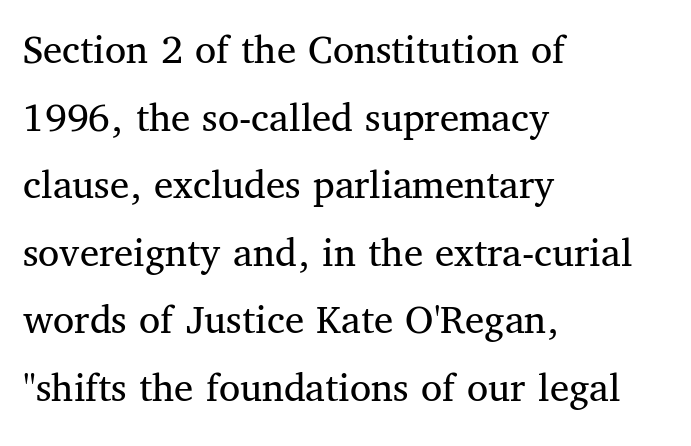
The image shows 43 px regular-weight serif type, upright; set left-aligned, normal line spacing (1.57x), normal letter spacing, not underlined; medium stroke contrast and a medium x-height.
